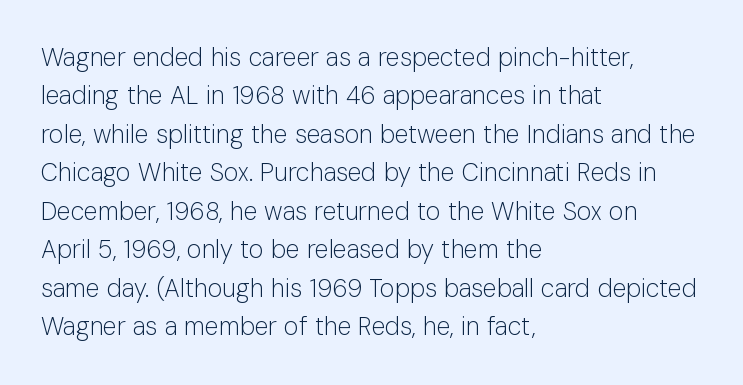
The image shows 25 px text type, upright; set left-aligned, normal line spacing (1.54x), normal letter spacing, not underlined.
